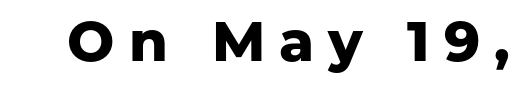
Q: Is the text bold? A: Yes.
Q: Is the text italic (slanted)? A: No, it is upright.
Q: Is the typeface a serif or a sans-serif typeface? A: Sans-serif.
Q: Is the text underlined? A: No.
Q: Is the spacing between letters normal or unusually wide? A: Unusually wide.
Q: Width (condensed, normal, or wide)? A: Normal.
Q: Stroke contrast? A: Low.
Q: x-height? A: Medium.
Q: Monospaced? A: No.
